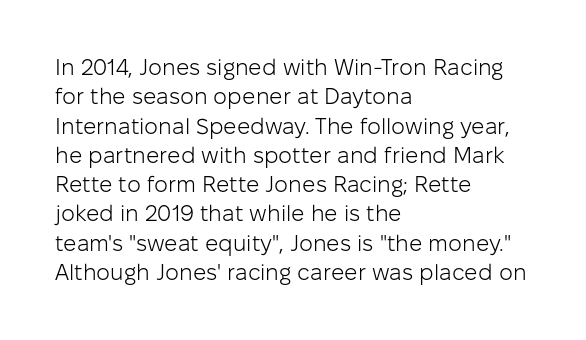
The image shows 22 px text type, upright; set left-aligned, normal line spacing (1.33x), normal letter spacing, not underlined.
